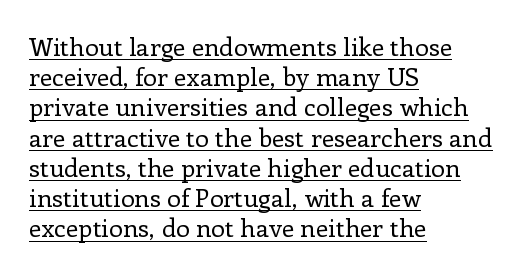
Vertical strokes here are truly vertical. Every word sits above its own underline. Vertical stems look standard width or narrower in stroke. The typesetter chose a ragged-right arrangement here. Spacing between characters is what you'd get straight out of the box.
